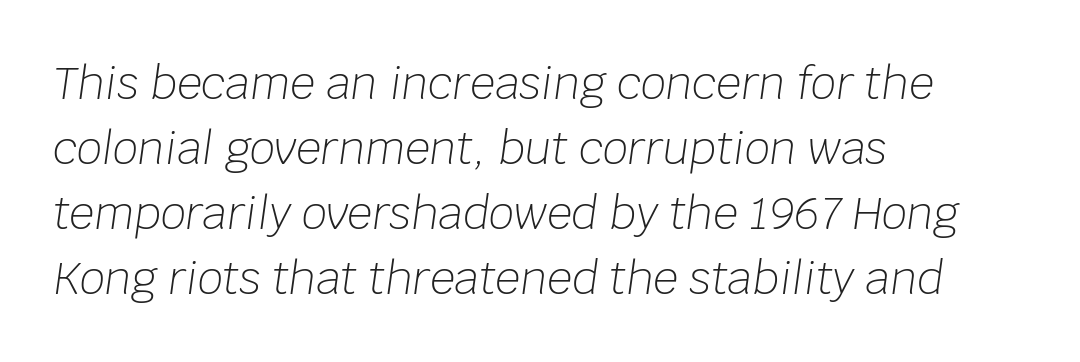
The specimen reads as italic at a glance. All the whitespace from short lines collects on the right. On a weight scale, this lands at 450 or below. Is there much room between lines? A standard amount, neither cramped nor airy. The rendering uses natural spacing where letterforms have individual widths.
